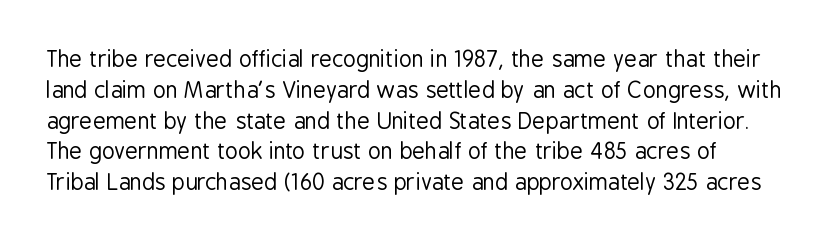
The line texture is even and compact thanks to regular tracking. Weight: not bold — regular or lighter. Bare-footed words on every line. Italic: no, the glyphs are upright roman. Normally led — the rows are evenly, conventionally spaced.
